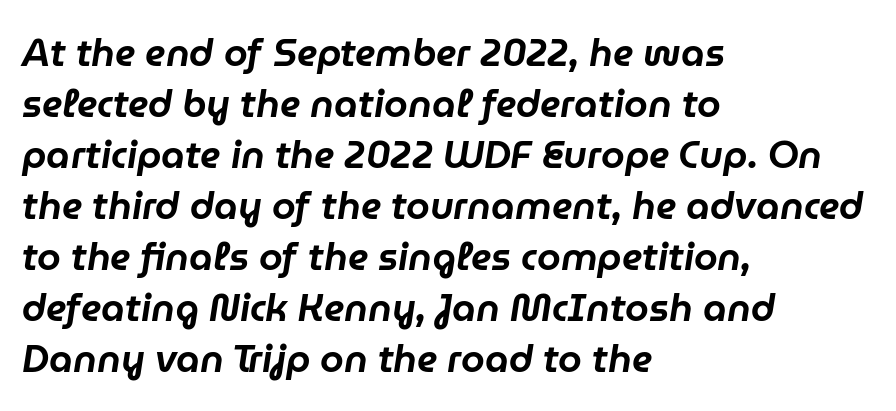
Q: Is the text italic (slanted)? A: Yes, it leans right by about 9 degrees.
Q: Is the text underlined? A: No.
Q: How is the paragraph aligned? A: Left-aligned.
Q: Is the spacing between letters normal or unusually wide? A: Normal.
Q: Is the spacing between lines tight, normal or loose? A: Normal.
Q: Width (condensed, normal, or wide)? A: Normal.
Q: Stroke contrast? A: Low.
Q: x-height? A: Medium.
Q: Monospaced? A: No.
